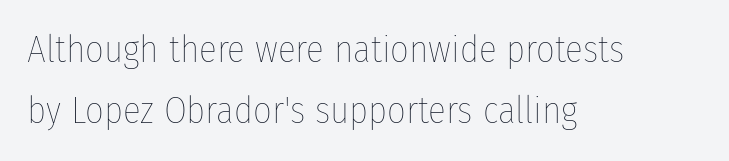
{"italic": "no", "bold": "no", "weight": "thin", "width": "condensed", "stroke_contrast": "low", "x_height": "medium", "monospaced": "no", "underline": "no", "align": "left", "line_spacing": "normal", "line_spacing_ratio": 1.66, "letter_spacing": "normal", "letter_spacing_em": 0.0, "glyph_px": 37}
